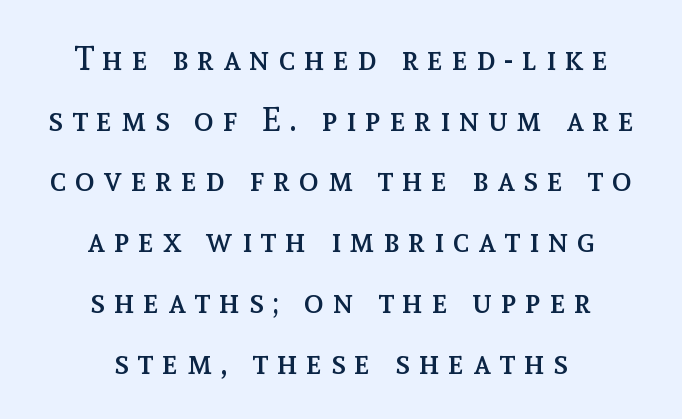
The image shows 33 px regular-weight type, upright; set centered, line spacing 1.84x, unusually wide letter spacing (+0.26 em), not underlined; a medium x-height.
